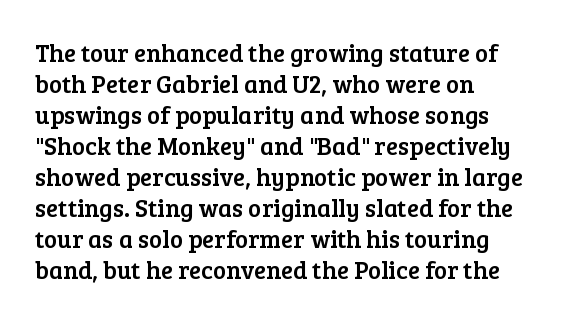
Clear beneath every line of the passage. Is the block centered? No — it sits flush against the left margin. Observe the ordinary spacing: letters are neighbours, not strangers. The letters stand upright; this is a roman face.
